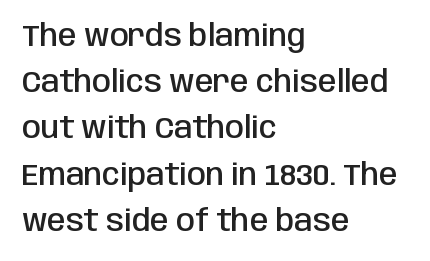
Q: Is the text bold? A: Semi-bold.
Q: Is the text italic (slanted)? A: No, it is upright.
Q: Is the typeface a serif or a sans-serif typeface? A: Sans-serif.
Q: Is the text underlined? A: No.
Q: How is the paragraph aligned? A: Left-aligned.
Q: Is the spacing between letters normal or unusually wide? A: Normal.
Q: Is the spacing between lines tight, normal or loose? A: Normal.
Q: Width (condensed, normal, or wide)? A: Condensed.
Q: Stroke contrast? A: Low.
Q: x-height? A: Large.
Q: Monospaced? A: No.
